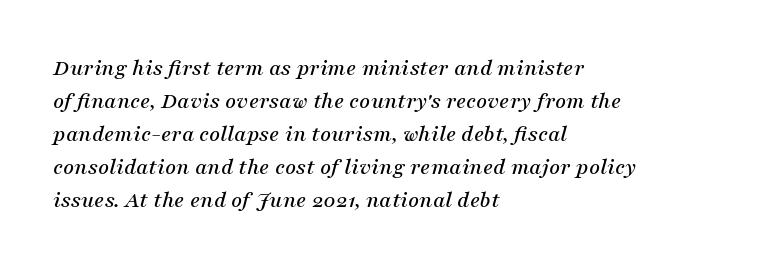
Q: Is the text italic (slanted)? A: Yes, it leans right by about 16 degrees.
Q: Is the text underlined? A: No.
Q: How is the paragraph aligned? A: Left-aligned.
Q: Is the spacing between letters normal or unusually wide? A: Normal.
Q: Is the spacing between lines tight, normal or loose? A: Normal.
